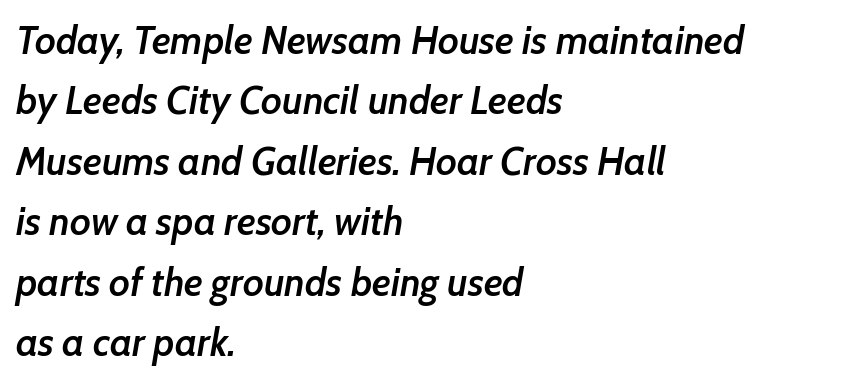
Q: Is the text bold? A: Semi-bold.
Q: Is the text italic (slanted)? A: Yes, it leans right by about 7 degrees.
Q: Is the text underlined? A: No.
Q: How is the paragraph aligned? A: Left-aligned.
Q: Is the spacing between letters normal or unusually wide? A: Normal.
Q: Is the spacing between lines tight, normal or loose? A: Normal.
Q: Width (condensed, normal, or wide)? A: Normal.
Q: Stroke contrast? A: Low.
Q: x-height? A: Medium.
Q: Monospaced? A: No.
